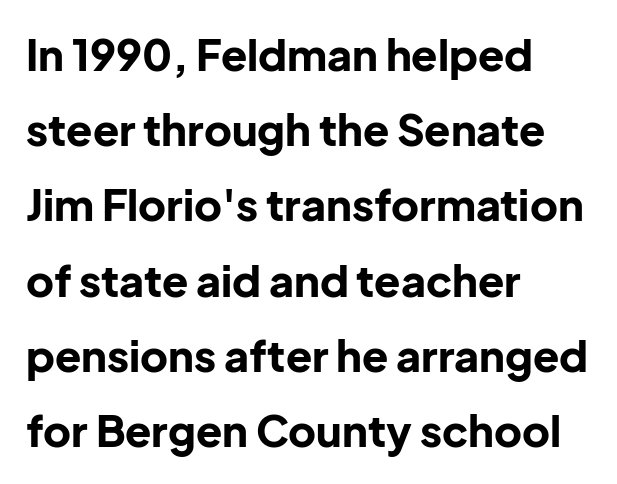
What kind of face is this? One without serifs — a sans. A typesetter would call this zero additional tracking. The letters stand straight up with perfectly vertical stems. Its strokes are broad and dark, the hallmark of bold type. The rendering uses natural spacing where letterforms have individual widths.
